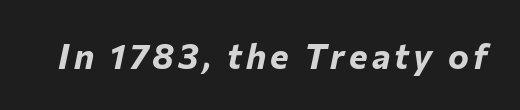
{"italic": "yes", "lean": "right", "slant_degrees": 12, "bold": "yes", "weight": "bold", "width": "normal", "stroke_contrast": "low", "x_height": "medium", "monospaced": "no", "underline": "no", "glyph_px": 35}
